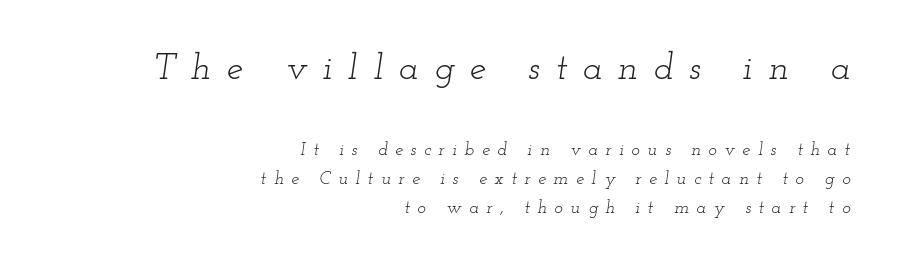
{"serif": "yes", "italic": "yes", "lean": "right", "slant_degrees": 12, "bold": "no", "weight": "light", "width": "wide", "stroke_contrast": "low", "x_height": "small", "monospaced": "no", "underline": "no", "align": "right", "line_spacing": "normal", "line_spacing_ratio": 1.62, "letter_spacing": "wide", "letter_spacing_em": 0.42, "larger_block": "first", "size_ratio": 2.06, "glyph_px": 37}
